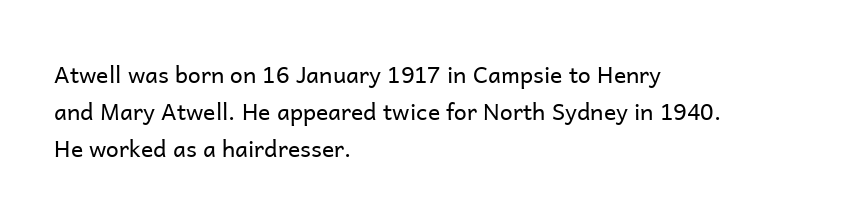
The image shows 23 px text type, upright; set left-aligned, normal line spacing (1.6x), normal letter spacing, not underlined.
